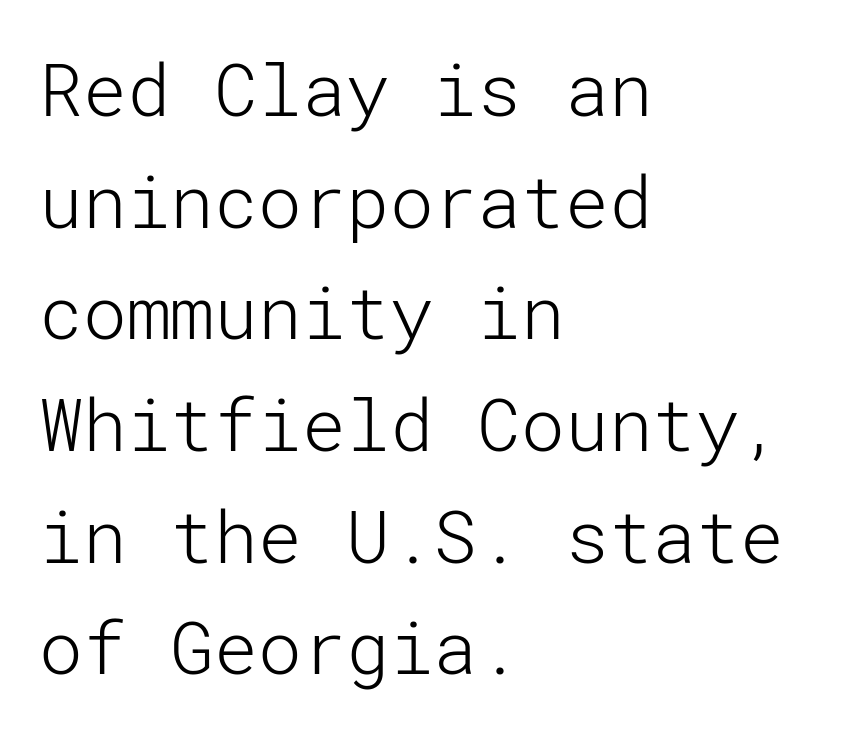
{"serif": "no", "italic": "no", "bold": "no", "weight": "light", "width": "normal", "stroke_contrast": "low", "x_height": "medium", "underline": "no", "align": "left", "line_spacing": "normal", "line_spacing_ratio": 1.53, "letter_spacing": "normal", "letter_spacing_em": 0.0, "glyph_px": 73}
